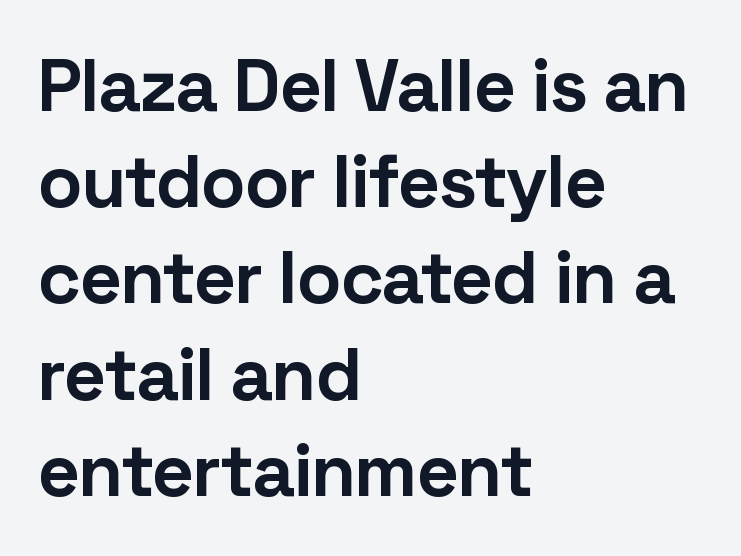
Q: Is the text bold? A: Yes.
Q: Is the text italic (slanted)? A: No, it is upright.
Q: Is the typeface a serif or a sans-serif typeface? A: Sans-serif.
Q: Is the text underlined? A: No.
Q: How is the paragraph aligned? A: Left-aligned.
Q: Is the spacing between letters normal or unusually wide? A: Normal.
Q: Is the spacing between lines tight, normal or loose? A: Normal.
Q: Width (condensed, normal, or wide)? A: Normal.
Q: Stroke contrast? A: Low.
Q: x-height? A: Medium.
Q: Monospaced? A: No.
